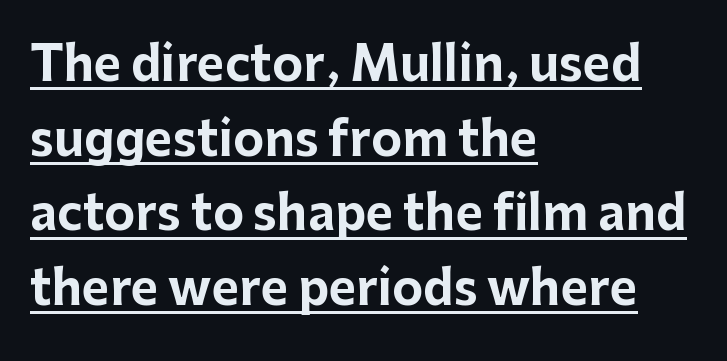
Q: Is the text bold? A: Yes.
Q: Is the text italic (slanted)? A: No, it is upright.
Q: Is the typeface a serif or a sans-serif typeface? A: Sans-serif.
Q: Is the text underlined? A: Yes.
Q: How is the paragraph aligned? A: Left-aligned.
Q: Is the spacing between letters normal or unusually wide? A: Normal.
Q: Is the spacing between lines tight, normal or loose? A: Normal.
Q: Width (condensed, normal, or wide)? A: Normal.
Q: Stroke contrast? A: Low.
Q: x-height? A: Medium.
Q: Monospaced? A: No.
